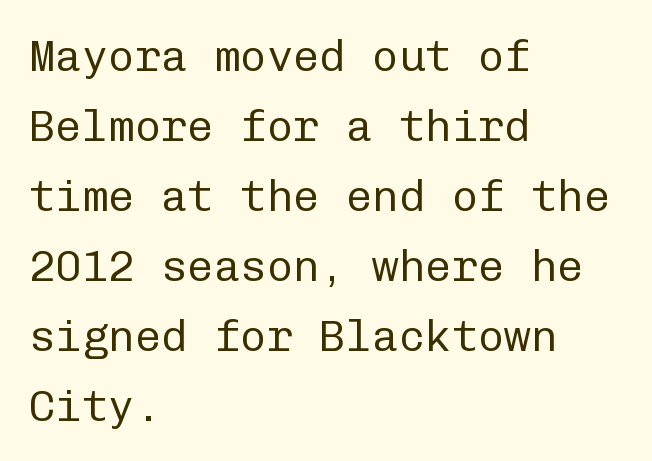
Does the copy run flush right? No — it runs flush left. The specimen reads as upright at a glance. This sample uses plain, unmodified letter spacing. The cut favours lightness, reaching ordinary text weight at its darkest. Each row of text sits above clean, open space. The rendering uses typewriter-style spacing with identical character cells.
